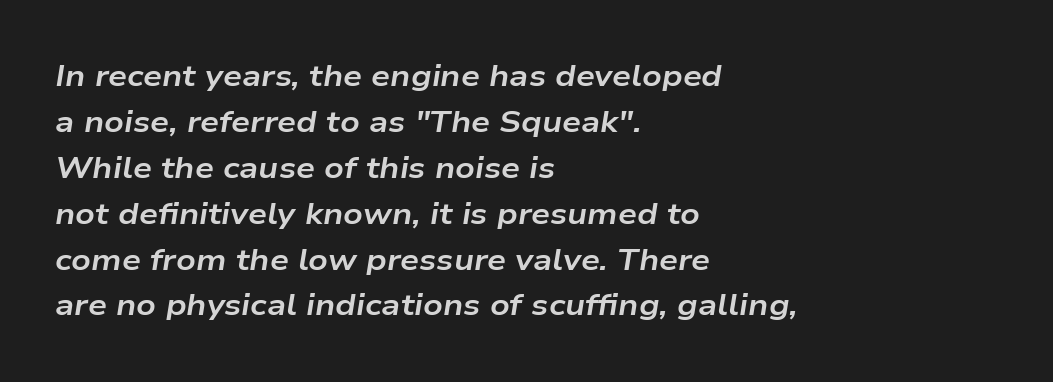
The passage shown is typed in a proportional face where columns would drift. Italic: yes, the glyphs are oblique. One glance says typical: line gaps are just what's usual. Honestly, the letter spacing is just normal — you wouldn't notice it. The typesetting leans heavy: a genuine bold.
